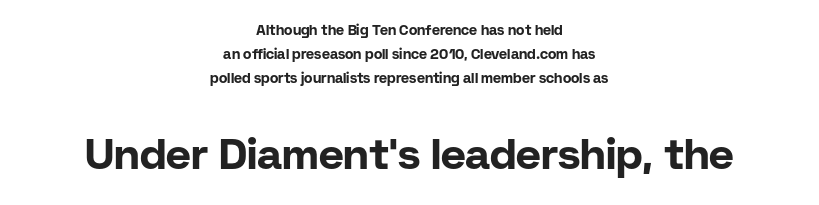
Q: Is the text bold? A: Yes.
Q: Is the text italic (slanted)? A: No, it is upright.
Q: Is the typeface a serif or a sans-serif typeface? A: Sans-serif.
Q: Is the text underlined? A: No.
Q: How is the paragraph aligned? A: Centered.
Q: Is the spacing between letters normal or unusually wide? A: Normal.
Q: Is the spacing between lines tight, normal or loose? A: Normal.
Q: Which block of text is set in a larger size, the first (top) or the second (bottom)? A: The second (bottom) one.
Q: Width (condensed, normal, or wide)? A: Normal.
Q: Stroke contrast? A: Low.
Q: x-height? A: Medium.
Q: Monospaced? A: No.
